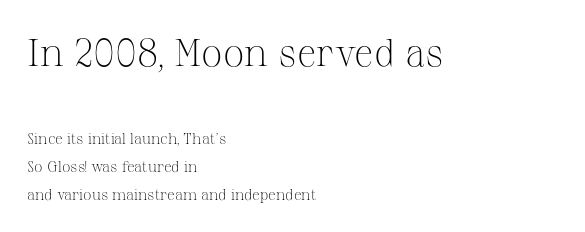
Q: Is the text bold? A: No.
Q: Is the text italic (slanted)? A: No, it is upright.
Q: Is the typeface a serif or a sans-serif typeface? A: Serif.
Q: Is the text underlined? A: No.
Q: How is the paragraph aligned? A: Left-aligned.
Q: Is the spacing between letters normal or unusually wide? A: Normal.
Q: Which block of text is set in a larger size, the first (top) or the second (bottom)? A: The first (top) one.
Q: Width (condensed, normal, or wide)? A: Normal.
Q: Stroke contrast? A: Medium.
Q: x-height? A: Medium.
Q: Monospaced? A: No.
